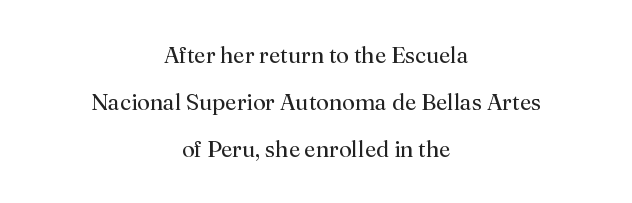
The image shows 23 px text type, upright; set centered, loose line spacing (2.04x), normal letter spacing, not underlined.
